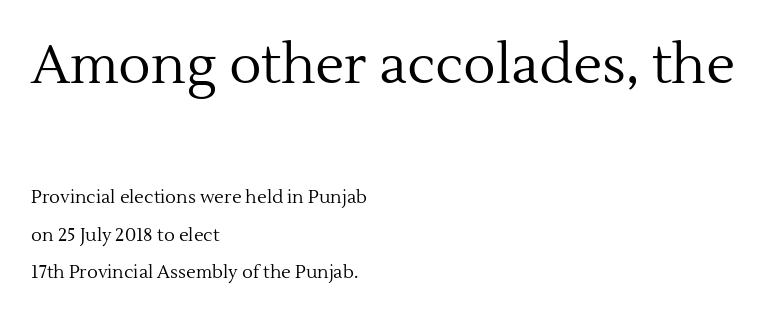
Q: Is the text bold? A: No.
Q: Is the text italic (slanted)? A: No, it is upright.
Q: Is the typeface a serif or a sans-serif typeface? A: Serif.
Q: Is the text underlined? A: No.
Q: How is the paragraph aligned? A: Left-aligned.
Q: Is the spacing between letters normal or unusually wide? A: Normal.
Q: Is the spacing between lines tight, normal or loose? A: Loose.
Q: Which block of text is set in a larger size, the first (top) or the second (bottom)? A: The first (top) one.
Q: Width (condensed, normal, or wide)? A: Normal.
Q: x-height? A: Medium.
Q: Monospaced? A: No.
